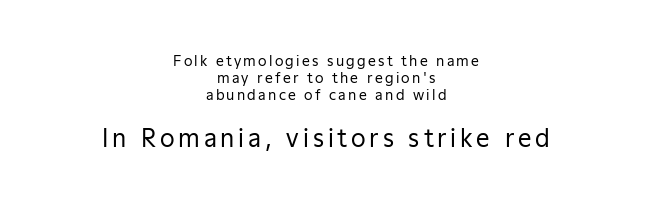
{"italic": "no", "bold": "no", "underline": "no", "align": "center", "line_spacing_ratio": 1.23, "larger_block": "second", "size_ratio": 1.71, "glyph_px": 24}
